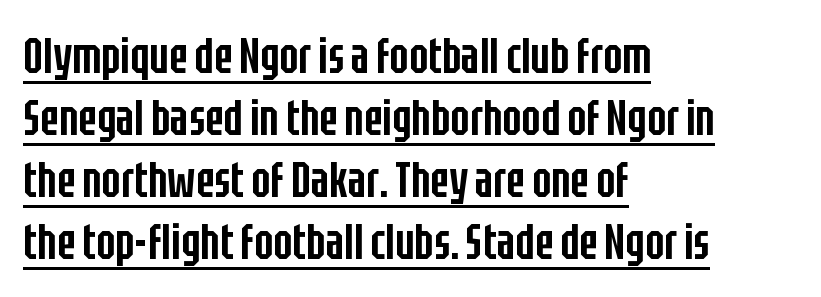
{"serif": "no", "italic": "no", "bold": "semi", "weight": "semibold", "width": "condensed", "stroke_contrast": "low", "x_height": "large", "monospaced": "no", "underline": "yes", "align": "left", "line_spacing_ratio": 1.24, "letter_spacing": "normal", "letter_spacing_em": 0.0, "glyph_px": 50}
